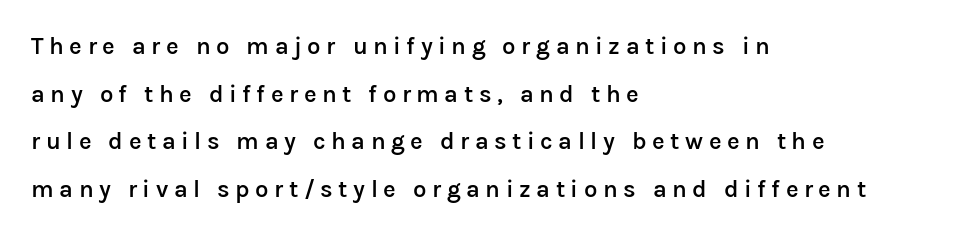
The typesetter chose a ragged-right arrangement here. Students, note that the glyphs here are deliberately spaced far apart. The typography opts for an upright posture over an oblique one. The baseline area is clear.
